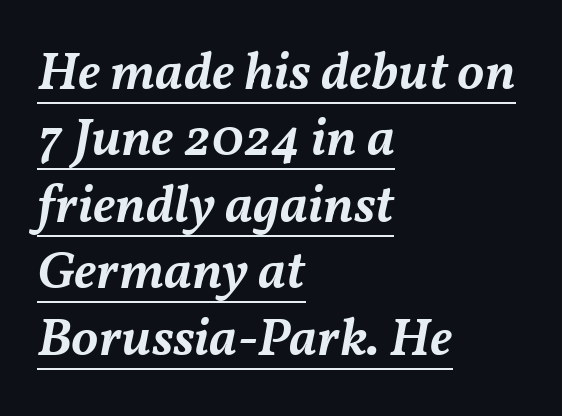
The image shows 54 px semibold type, italic (leaning right); set left-aligned, line spacing 1.23x, normal letter spacing, underlined; medium stroke contrast and a medium x-height.
